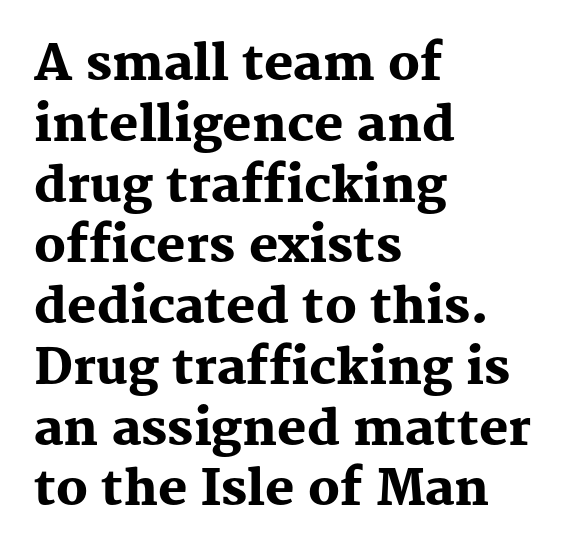
The image shows 49 px heavy serif type, upright; set left-aligned, line spacing 1.24x, normal letter spacing, not underlined; medium stroke contrast and a medium x-height.
